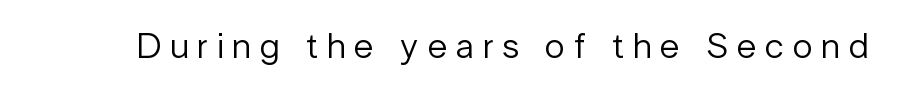
Q: Is the text bold? A: No.
Q: Is the text italic (slanted)? A: No, it is upright.
Q: Is the typeface a serif or a sans-serif typeface? A: Sans-serif.
Q: Is the text underlined? A: No.
Q: Is the spacing between letters normal or unusually wide? A: Unusually wide.
Q: Width (condensed, normal, or wide)? A: Normal.
Q: Stroke contrast? A: Low.
Q: x-height? A: Medium.
Q: Monospaced? A: No.
